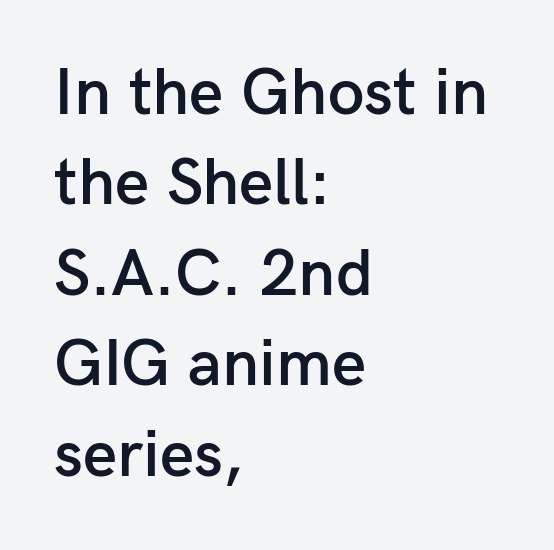
{"serif": "no", "italic": "no", "bold": "semi", "weight": "semibold", "width": "normal", "stroke_contrast": "low", "x_height": "medium", "monospaced": "no", "underline": "no", "align": "left", "line_spacing": "normal", "line_spacing_ratio": 1.37, "letter_spacing": "normal", "letter_spacing_em": 0.0, "glyph_px": 66}
